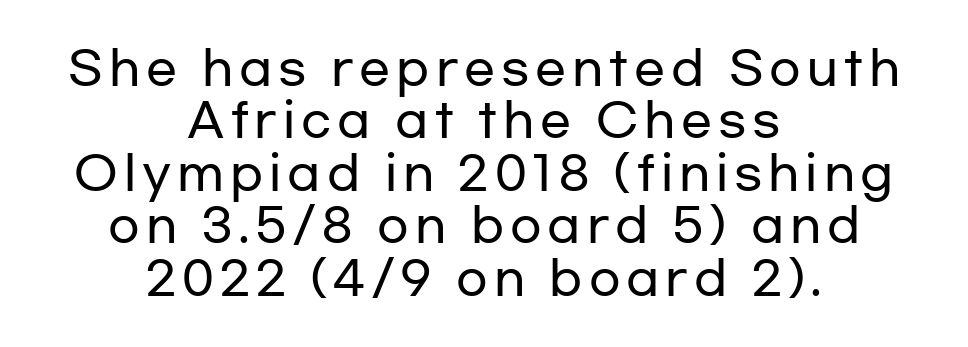
These lines were composed using upright roman letters. The letters advance in unequal steps, a hallmark of proportional type. Classification — sans serif. Cramped leading. The specimen omits any rule beneath the text block's lines.
